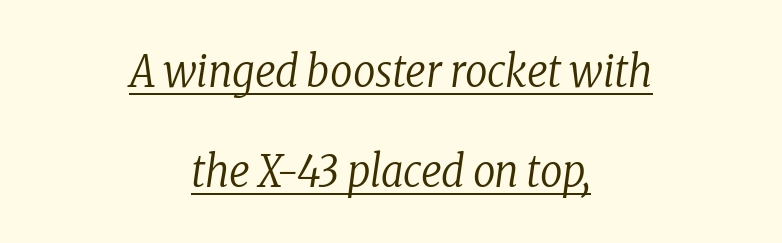
Q: Is the text bold? A: No.
Q: Is the text italic (slanted)? A: Yes, it leans right by about 8 degrees.
Q: Is the typeface a serif or a sans-serif typeface? A: Serif.
Q: Is the text underlined? A: Yes.
Q: How is the paragraph aligned? A: Centered.
Q: Is the spacing between letters normal or unusually wide? A: Normal.
Q: Is the spacing between lines tight, normal or loose? A: Loose.
Q: Width (condensed, normal, or wide)? A: Condensed.
Q: Stroke contrast? A: Low.
Q: x-height? A: Medium.
Q: Monospaced? A: No.
